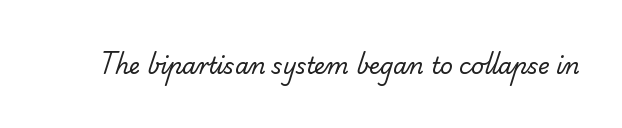
The image shows 22 px text type; set normal letter spacing, not underlined.
